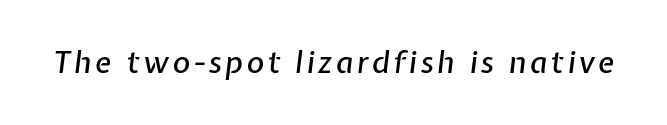
{"italic": "yes", "lean": "right", "slant_degrees": 7, "width": "normal", "stroke_contrast": "low", "x_height": "medium", "monospaced": "no", "underline": "no", "glyph_px": 30}
